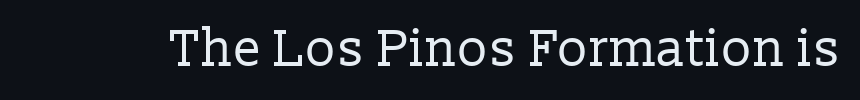
Q: Is the text bold? A: No.
Q: Is the text italic (slanted)? A: No, it is upright.
Q: Is the typeface a serif or a sans-serif typeface? A: Serif.
Q: Is the text underlined? A: No.
Q: Is the spacing between letters normal or unusually wide? A: Normal.
Q: Width (condensed, normal, or wide)? A: Normal.
Q: Stroke contrast? A: Low.
Q: x-height? A: Medium.
Q: Monospaced? A: No.
